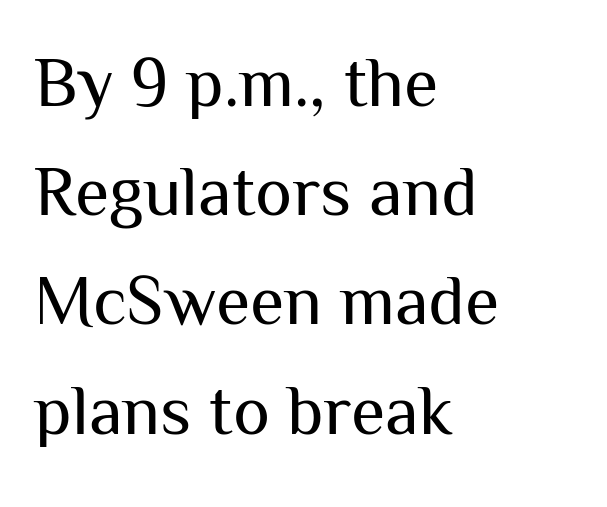
The image shows 70 px regular-weight sans-serif type, upright; set left-aligned, normal line spacing (1.56x), normal letter spacing, not underlined; medium stroke contrast and a medium x-height.
